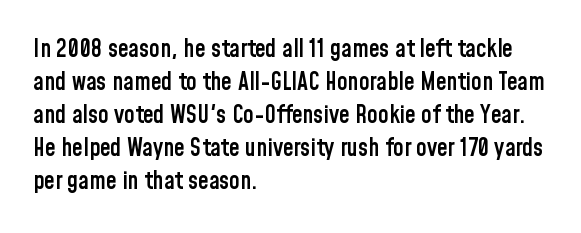
{"italic": "no", "bold": "semi", "underline": "no", "align": "left", "line_spacing": "normal", "line_spacing_ratio": 1.38, "letter_spacing": "normal", "letter_spacing_em": 0.0, "glyph_px": 24}
